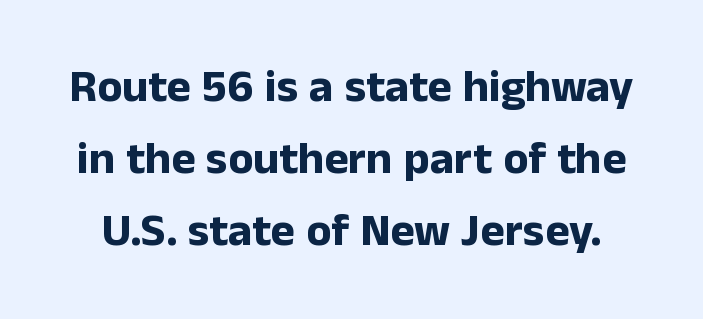
Q: Is the text bold? A: Yes.
Q: Is the text italic (slanted)? A: No, it is upright.
Q: Is the typeface a serif or a sans-serif typeface? A: Sans-serif.
Q: Is the text underlined? A: No.
Q: Is the spacing between letters normal or unusually wide? A: Normal.
Q: Is the spacing between lines tight, normal or loose? A: Normal.
Q: Width (condensed, normal, or wide)? A: Normal.
Q: Stroke contrast? A: Low.
Q: x-height? A: Medium.
Q: Monospaced? A: No.
